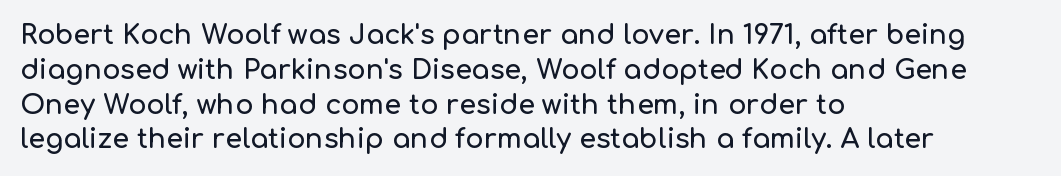
{"italic": "no", "underline": "no", "align": "left", "line_spacing": "normal", "line_spacing_ratio": 1.29, "letter_spacing": "normal", "letter_spacing_em": 0.0, "glyph_px": 27}
